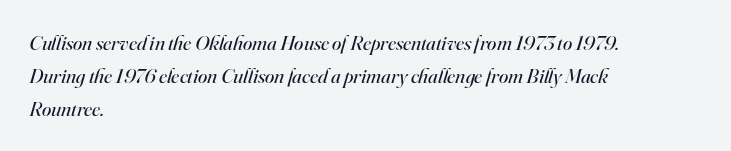
{"italic": "yes", "lean": "right", "slant_degrees": 16, "bold": "no", "underline": "no", "align": "left", "line_spacing": "normal", "line_spacing_ratio": 1.56, "letter_spacing": "normal", "letter_spacing_em": 0.0, "glyph_px": 21}
